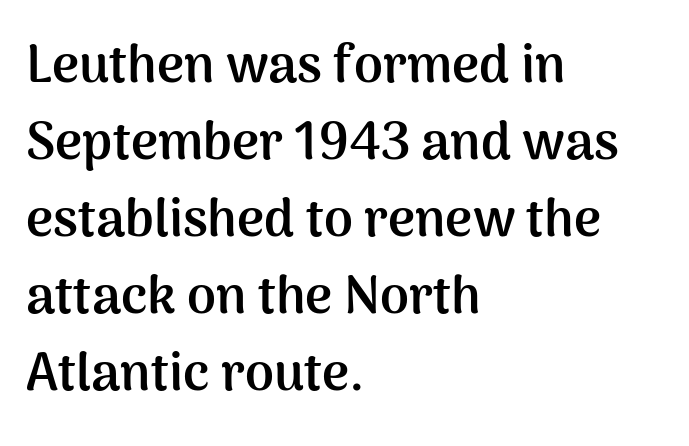
{"serif": "no", "italic": "no", "bold": "yes", "weight": "semibold", "width": "normal", "stroke_contrast": "medium", "x_height": "medium", "monospaced": "no", "underline": "no", "align": "left", "line_spacing": "normal", "line_spacing_ratio": 1.48, "letter_spacing": "normal", "letter_spacing_em": 0.0, "glyph_px": 52}
